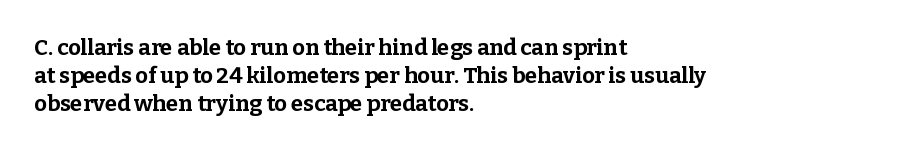
The image shows 22 px bold type, upright; set left-aligned, normal line spacing (1.27x), normal letter spacing, not underlined.
